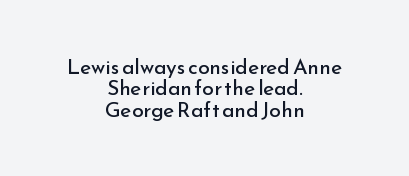
This sample uses plain, unmodified letter spacing. Does the copy run flush right? No — it is centered line by line. Italic? Not at all — the glyphs are vertical. Each stroke keeps to a modest, everyday thickness or less. Descender tails drop into unmarked territory. Whoever set this chose condensed vertical rhythm over breathing room.
